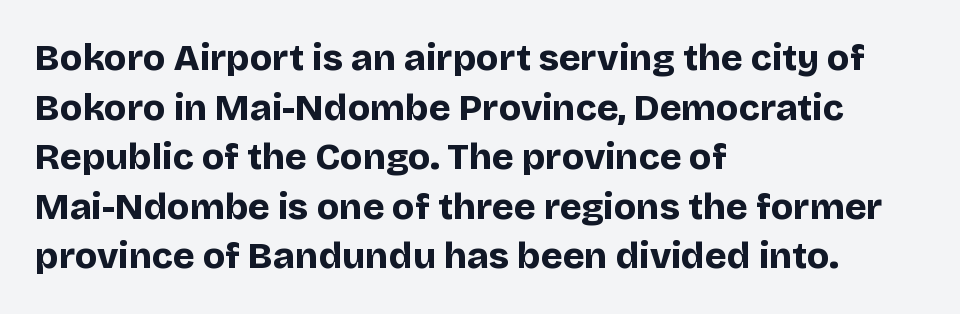
The image shows 37 px bold sans-serif type, upright; set left-aligned, normal line spacing (1.34x), normal letter spacing, not underlined; low stroke contrast and a large x-height.
